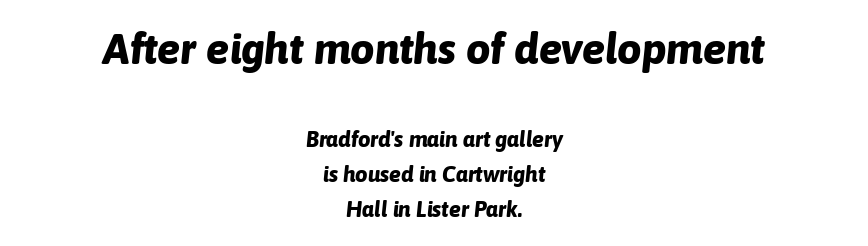
Q: Is the text bold? A: Yes.
Q: Is the text italic (slanted)? A: Yes, it leans right by about 6 degrees.
Q: Is the text underlined? A: No.
Q: How is the paragraph aligned? A: Centered.
Q: Is the spacing between letters normal or unusually wide? A: Normal.
Q: Is the spacing between lines tight, normal or loose? A: Normal.
Q: Which block of text is set in a larger size, the first (top) or the second (bottom)? A: The first (top) one.
Q: Width (condensed, normal, or wide)? A: Normal.
Q: Stroke contrast? A: Low.
Q: x-height? A: Medium.
Q: Monospaced? A: No.
